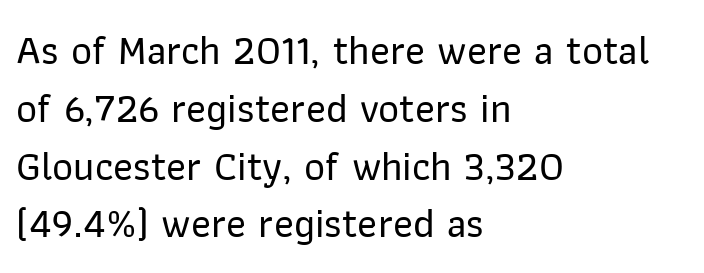
Q: Is the text italic (slanted)? A: No, it is upright.
Q: Is the typeface a serif or a sans-serif typeface? A: Sans-serif.
Q: Is the text underlined? A: No.
Q: How is the paragraph aligned? A: Left-aligned.
Q: Is the spacing between letters normal or unusually wide? A: Normal.
Q: Is the spacing between lines tight, normal or loose? A: Normal.
Q: Width (condensed, normal, or wide)? A: Normal.
Q: Stroke contrast? A: Low.
Q: x-height? A: Medium.
Q: Monospaced? A: No.
